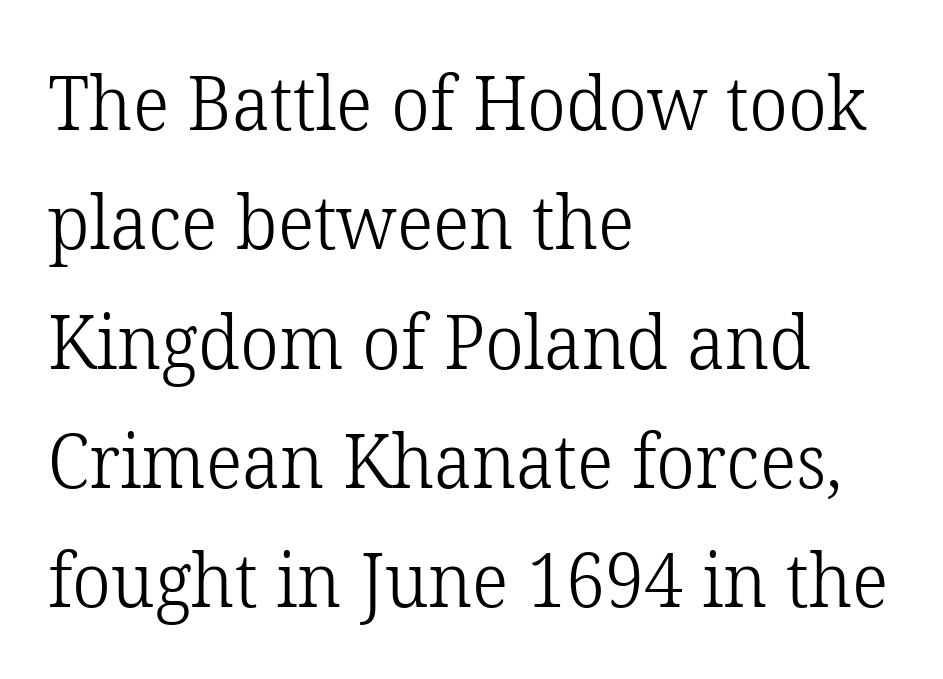
Q: Is the text bold? A: No.
Q: Is the text italic (slanted)? A: No, it is upright.
Q: Is the typeface a serif or a sans-serif typeface? A: Serif.
Q: Is the text underlined? A: No.
Q: How is the paragraph aligned? A: Left-aligned.
Q: Is the spacing between letters normal or unusually wide? A: Normal.
Q: Is the spacing between lines tight, normal or loose? A: Normal.
Q: Width (condensed, normal, or wide)? A: Normal.
Q: Stroke contrast? A: Low.
Q: x-height? A: Medium.
Q: Monospaced? A: No.
